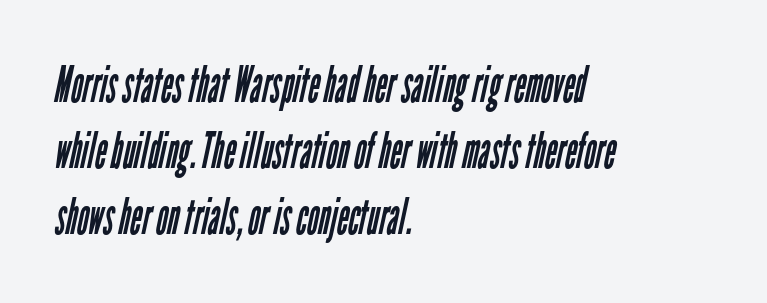
Q: Is the text bold? A: No.
Q: Is the typeface a serif or a sans-serif typeface? A: Sans-serif.
Q: Is the text underlined? A: No.
Q: How is the paragraph aligned? A: Left-aligned.
Q: Is the spacing between letters normal or unusually wide? A: Normal.
Q: Is the spacing between lines tight, normal or loose? A: Normal.
Q: Width (condensed, normal, or wide)? A: Condensed.
Q: Stroke contrast? A: Low.
Q: x-height? A: Medium.
Q: Monospaced? A: No.
